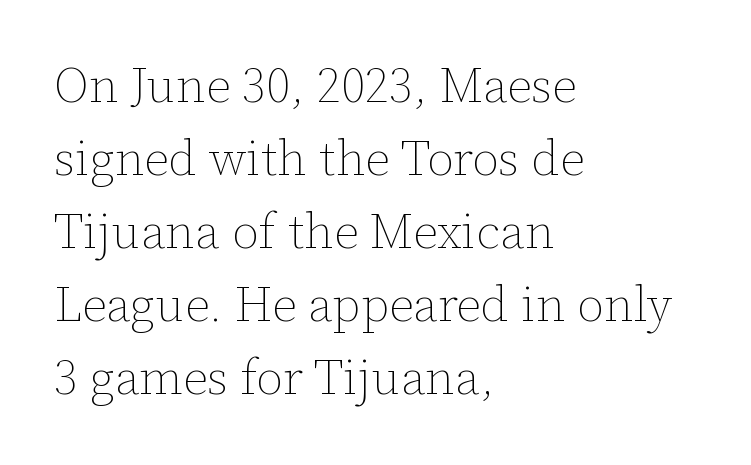
{"italic": "no", "bold": "no", "weight": "thin", "width": "normal", "stroke_contrast": "low", "x_height": "medium", "monospaced": "no", "underline": "no", "align": "left", "line_spacing": "normal", "line_spacing_ratio": 1.49, "letter_spacing": "normal", "letter_spacing_em": 0.0, "glyph_px": 49}
